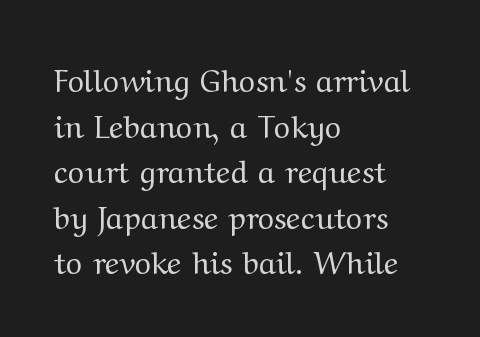
The image shows 31 px regular-weight, wide serif type, upright; set left-aligned, normal line spacing (1.47x), normal letter spacing, not underlined; medium stroke contrast and a medium x-height.
